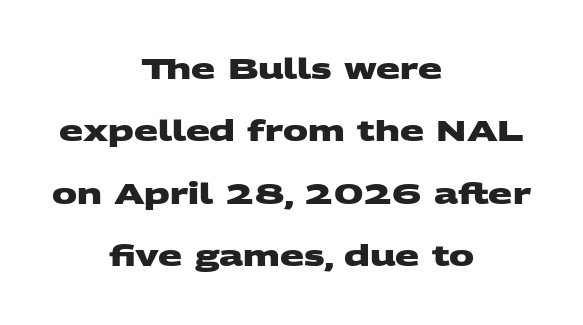
Q: Is the text bold? A: Yes.
Q: Is the typeface a serif or a sans-serif typeface? A: Sans-serif.
Q: Is the text underlined? A: No.
Q: How is the paragraph aligned? A: Centered.
Q: Is the spacing between letters normal or unusually wide? A: Normal.
Q: Is the spacing between lines tight, normal or loose? A: Loose.
Q: Width (condensed, normal, or wide)? A: Wide.
Q: Stroke contrast? A: Medium.
Q: x-height? A: Large.
Q: Monospaced? A: No.
